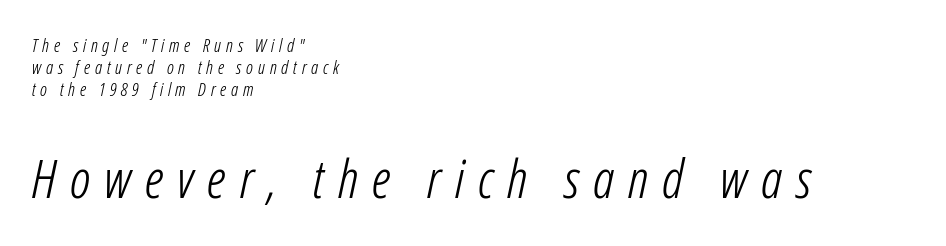
The image shows 53 px light, condensed type, italic (leaning right); set left-aligned, line spacing 1.23x, unusually wide letter spacing (+0.26 em), not underlined; the second (bottom) block is 2.94x larger; low stroke contrast and a medium x-height.
